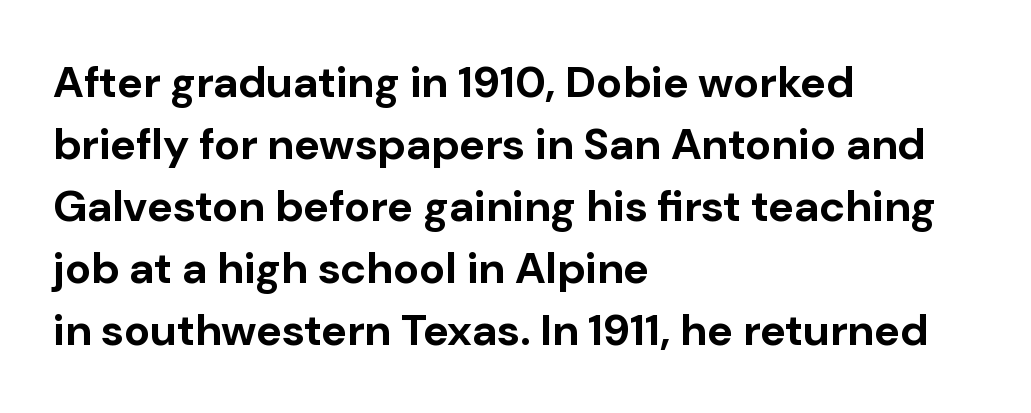
Q: Is the text bold? A: Yes.
Q: Is the text italic (slanted)? A: No, it is upright.
Q: Is the typeface a serif or a sans-serif typeface? A: Sans-serif.
Q: Is the text underlined? A: No.
Q: How is the paragraph aligned? A: Left-aligned.
Q: Is the spacing between letters normal or unusually wide? A: Normal.
Q: Is the spacing between lines tight, normal or loose? A: Normal.
Q: Width (condensed, normal, or wide)? A: Normal.
Q: Stroke contrast? A: Low.
Q: x-height? A: Medium.
Q: Monospaced? A: No.
